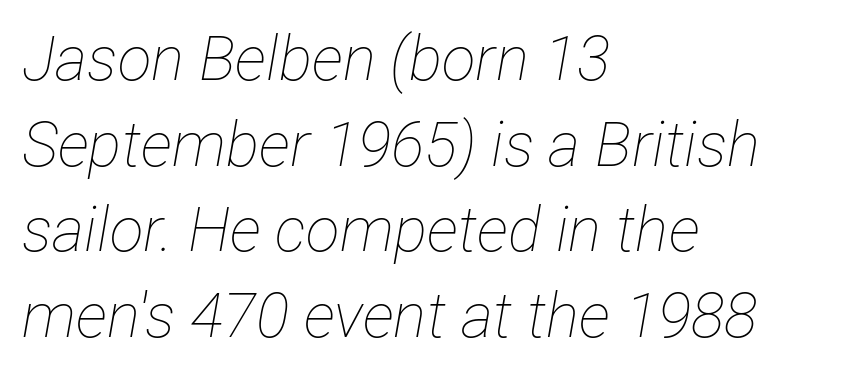
Caption: multi-line text, flush left, ragged right. Caption: standard tracking, unaltered. The glyphs are unaccompanied by any horizontal stroke below them. The strokes are not fattened; the text isn't bold. Is the type slanted? Yes — the strokes lean at a clear angle. Summary of vertical rhythm: regular, with standard interline spacing.
